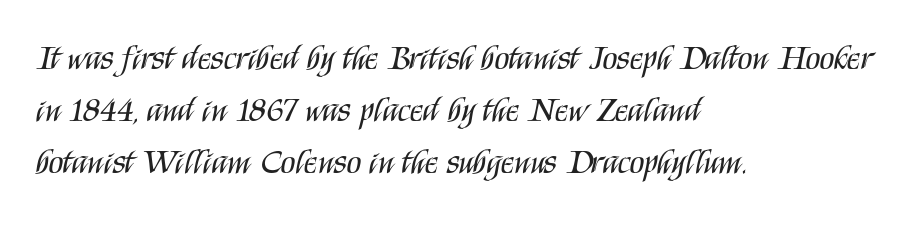
Q: Is the text bold? A: No.
Q: Is the text italic (slanted)? A: Yes.
Q: Is the typeface a serif or a sans-serif typeface? A: Sans-serif.
Q: Is the text underlined? A: No.
Q: How is the paragraph aligned? A: Left-aligned.
Q: Is the spacing between letters normal or unusually wide? A: Normal.
Q: Is the spacing between lines tight, normal or loose? A: Normal.
Q: Width (condensed, normal, or wide)? A: Condensed.
Q: Stroke contrast? A: Medium.
Q: x-height? A: Large.
Q: Monospaced? A: No.
